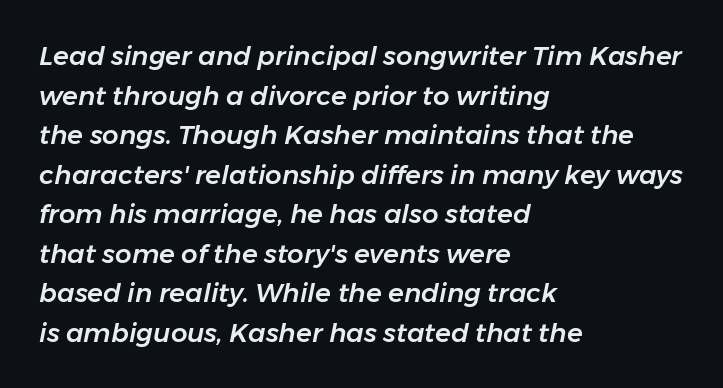
The image shows 26 px text type, italic (leaning right); set left-aligned, normal line spacing (1.52x), normal letter spacing, not underlined.
